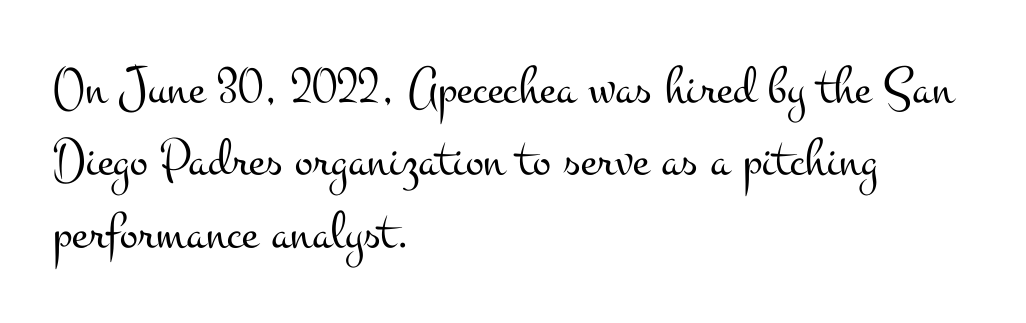
Q: Is the text bold? A: No.
Q: Is the text italic (slanted)? A: Yes.
Q: Is the typeface a serif or a sans-serif typeface? A: Serif.
Q: Is the text underlined? A: No.
Q: How is the paragraph aligned? A: Left-aligned.
Q: Is the spacing between letters normal or unusually wide? A: Normal.
Q: Is the spacing between lines tight, normal or loose? A: Normal.
Q: Width (condensed, normal, or wide)? A: Wide.
Q: Stroke contrast? A: Medium.
Q: x-height? A: Small.
Q: Monospaced? A: No.
